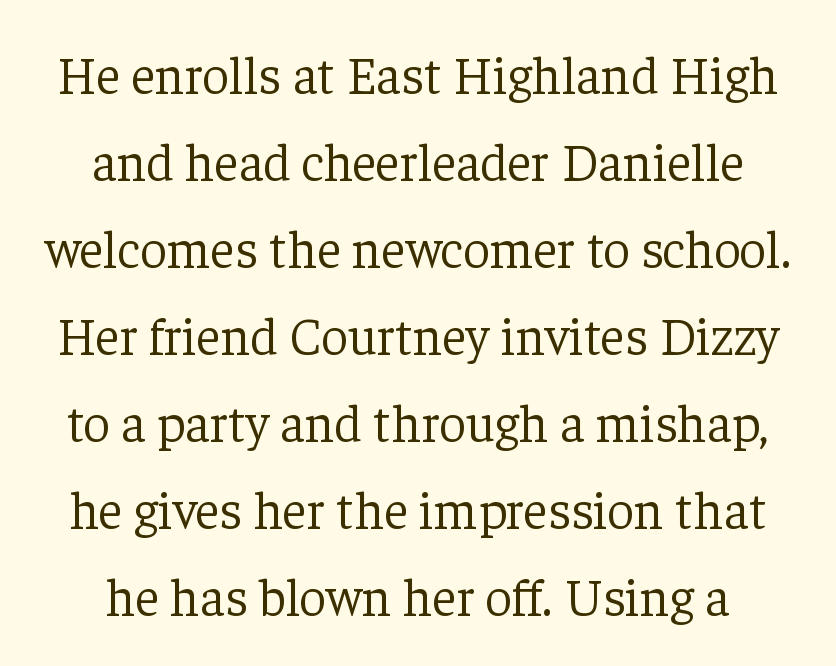
{"serif": "yes", "italic": "no", "bold": "no", "weight": "light", "width": "normal", "stroke_contrast": "low", "x_height": "medium", "monospaced": "no", "underline": "no", "line_spacing": "normal", "line_spacing_ratio": 1.64, "letter_spacing": "normal", "letter_spacing_em": 0.0, "glyph_px": 53}
